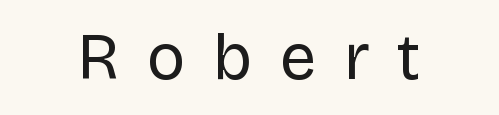
Q: Is the text bold? A: No.
Q: Is the text italic (slanted)? A: No, it is upright.
Q: Is the typeface a serif or a sans-serif typeface? A: Sans-serif.
Q: Is the text underlined? A: No.
Q: How is the paragraph aligned? A: Centered.
Q: Is the spacing between letters normal or unusually wide? A: Unusually wide.
Q: Width (condensed, normal, or wide)? A: Normal.
Q: Stroke contrast? A: Low.
Q: x-height? A: Large.
Q: Monospaced? A: No.
